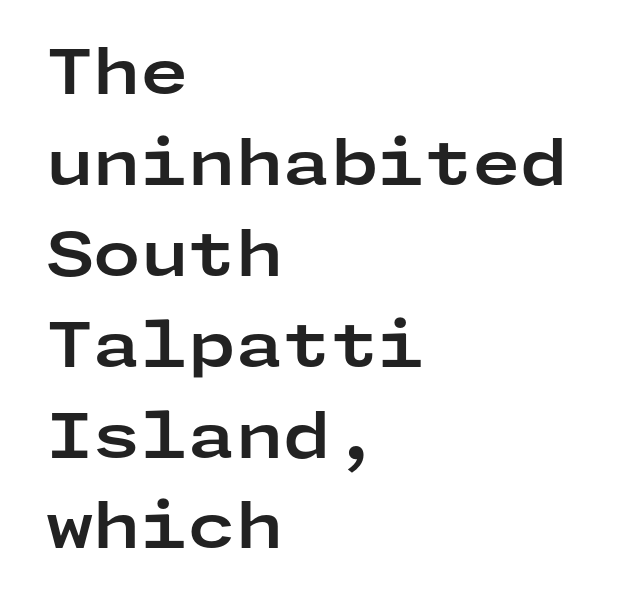
Q: Is the text bold? A: Yes.
Q: Is the text italic (slanted)? A: No, it is upright.
Q: Is the typeface a serif or a sans-serif typeface? A: Sans-serif.
Q: Is the text underlined? A: No.
Q: How is the paragraph aligned? A: Left-aligned.
Q: Is the spacing between letters normal or unusually wide? A: Normal.
Q: Is the spacing between lines tight, normal or loose? A: Normal.
Q: Width (condensed, normal, or wide)? A: Wide.
Q: Stroke contrast? A: Low.
Q: x-height? A: Medium.
